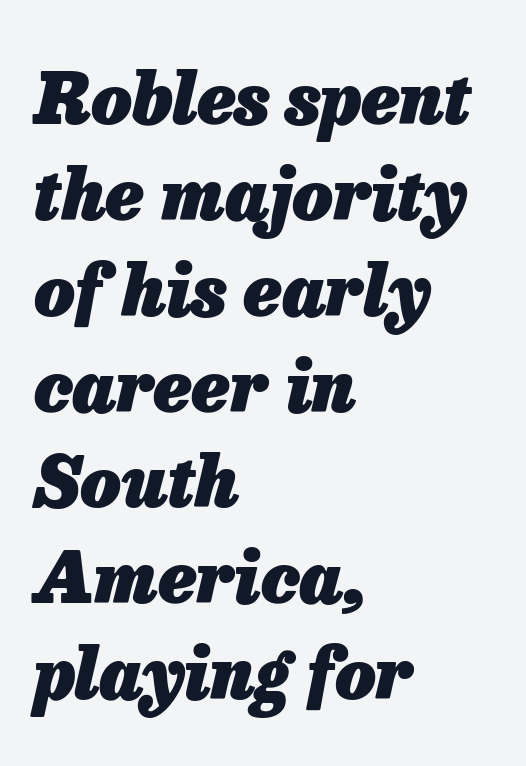
{"italic": "yes", "lean": "right", "slant_degrees": 13, "bold": "yes", "weight": "heavy", "width": "normal", "stroke_contrast": "low", "x_height": "medium", "monospaced": "no", "underline": "no", "align": "left", "line_spacing": "normal", "line_spacing_ratio": 1.35, "letter_spacing": "normal", "letter_spacing_em": 0.0, "glyph_px": 71}
